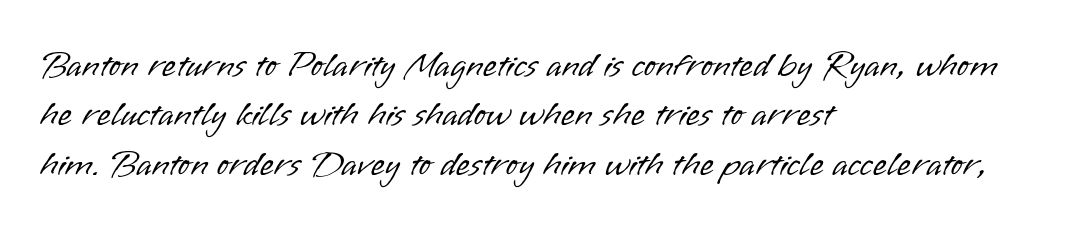
How would I describe the line gaps? Plain and ordinary. The glyphs are unaccompanied by any horizontal stroke below them. The typeface chosen for these lines omits serifs. Teacher's note: observe the even left margin — that is flush-left alignment. Observe the ordinary spacing: letters are neighbours, not strangers.
